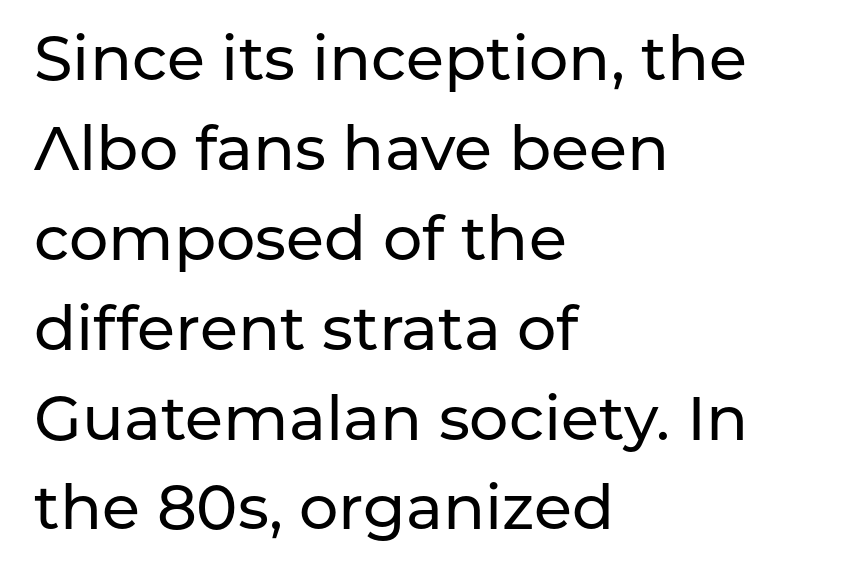
The image shows 62 px sans-serif type, upright; set left-aligned, normal line spacing (1.45x), normal letter spacing, not underlined; low stroke contrast and a medium x-height.
